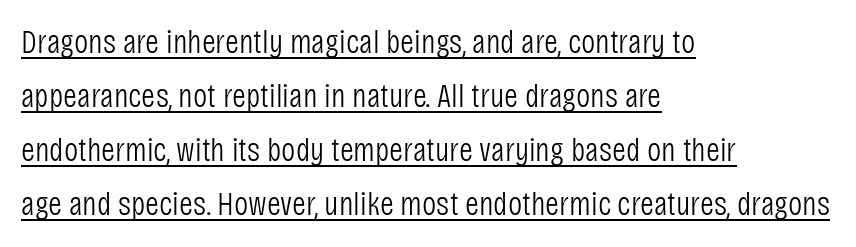
These lines sit exactly where default settings would place them. These lines keep a tight, regular rhythm from letter to letter. You could not count columns in this text — the font is proportionally spaced. Style check: upright.
